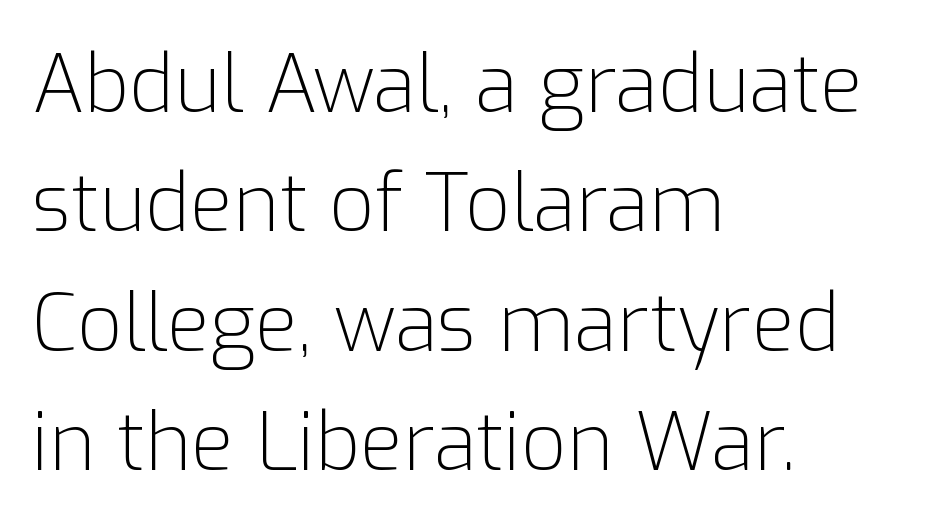
The image shows 79 px light sans-serif type, upright; set left-aligned, normal line spacing (1.51x), normal letter spacing, not underlined; low stroke contrast and a medium x-height.
